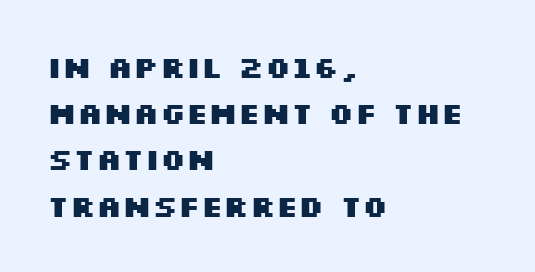
{"serif": "no", "italic": "no", "bold": "yes", "weight": "heavy", "width": "wide", "stroke_contrast": "medium", "x_height": "large", "monospaced": "no", "underline": "no", "align": "left", "line_spacing": "normal", "line_spacing_ratio": 1.54, "letter_spacing": "normal", "letter_spacing_em": 0.0, "glyph_px": 30}
